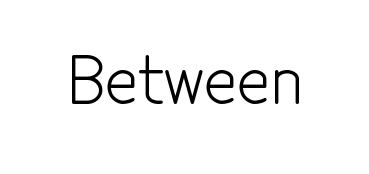
{"serif": "no", "italic": "no", "bold": "no", "weight": "light", "width": "condensed", "x_height": "medium", "monospaced": "no", "underline": "no", "letter_spacing": "normal", "letter_spacing_em": 0.0, "glyph_px": 63}
